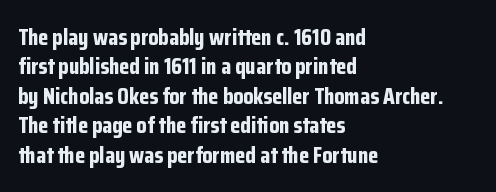
The image shows 23 px bold type, upright; set left-aligned, normal line spacing (1.28x), normal letter spacing, not underlined.
